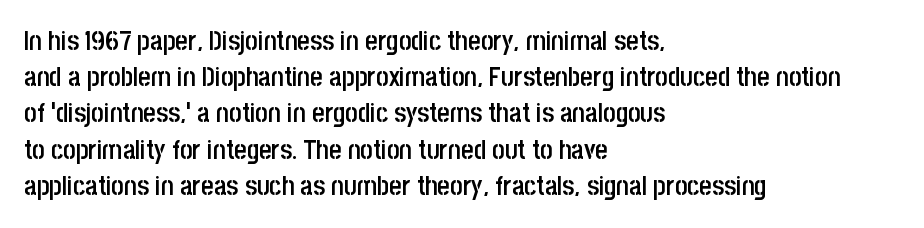
The image shows 27 px text type, upright; set left-aligned, normal line spacing (1.34x), normal letter spacing, not underlined.
